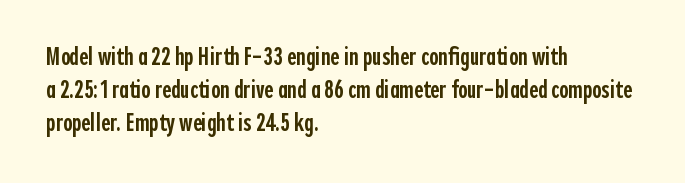
The image shows 25 px text type, upright; set left-aligned, normal line spacing (1.32x), normal letter spacing, not underlined.
